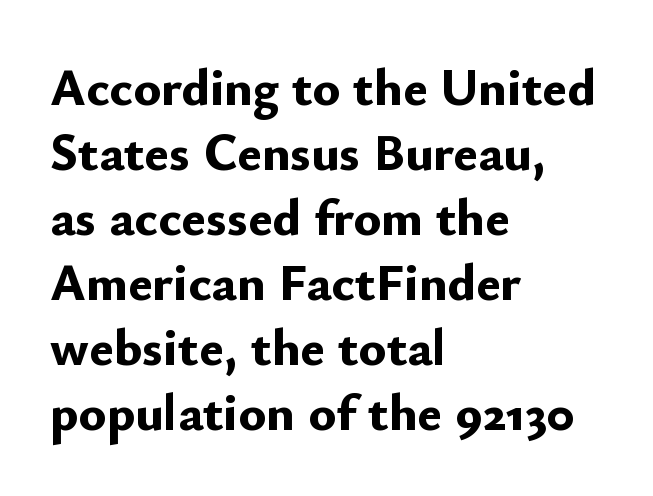
{"serif": "no", "italic": "no", "bold": "yes", "weight": "bold", "width": "normal", "stroke_contrast": "low", "x_height": "small", "monospaced": "no", "underline": "no", "align": "left", "line_spacing": "normal", "line_spacing_ratio": 1.25, "letter_spacing": "normal", "letter_spacing_em": 0.0, "glyph_px": 52}
